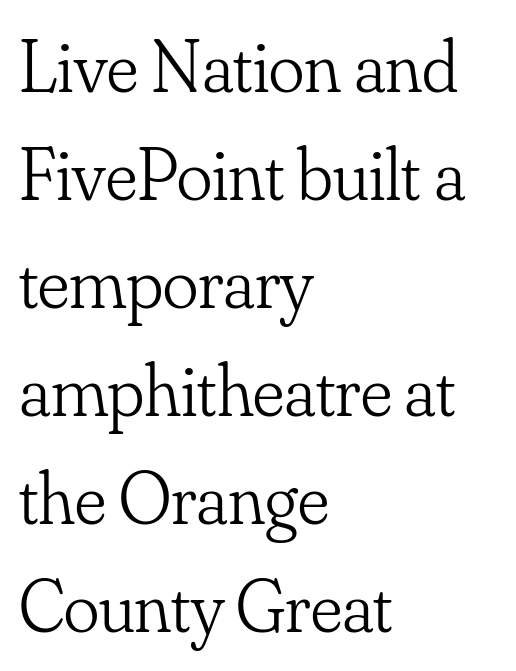
This is not heavy type; no bold has been used. Does extra space separate the letters? No, they use regular spacing. A classic flush-left, rag-right setting is used for this passage. In terms of leading, this rendering sits right in the middle. The glyphs in this specimen are seriffed. Clear beneath every line of the passage.
